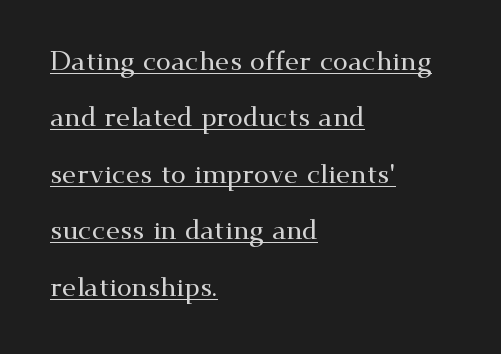
Compared with typical paragraphs, the rows here are farther apart. In CSS terms this would be text-align: left. The letterforms sit shoulder to shoulder at normal distance. Ordinary non-slanted type is in use. This rendering features underlined lettering.
